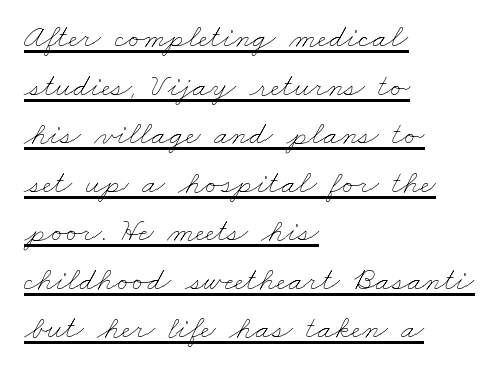
Honestly, the letter spacing is just normal — you wouldn't notice it. These glyphs show unthickened strokes, regular width or finer. These lines are rendered in a variable-pitch font. Normally led — the rows are evenly, conventionally spaced. These lines stack with their left ends in a neat column.
